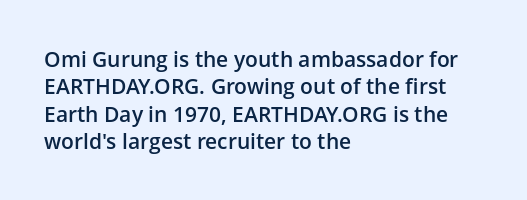
The image shows 21 px text type, upright; set left-aligned, normal line spacing (1.3x), normal letter spacing, not underlined.
